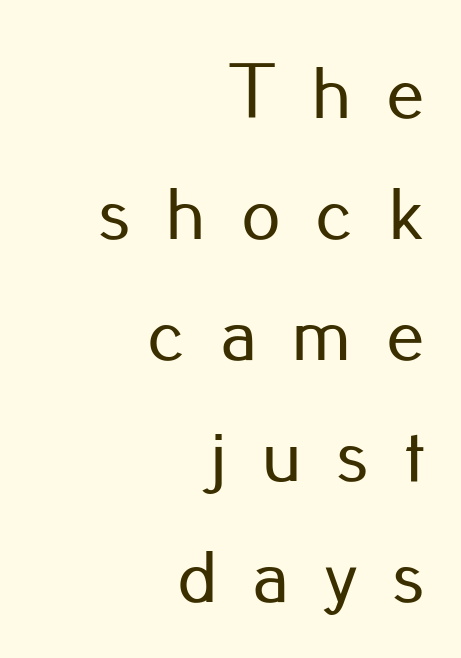
Nope, not italic — everything's standing straight. Notice how descenders clear the ascenders below comfortably — that's standard leading. Teacher's note: observe the even right margin — that is flush-right alignment. Nothing sits at the stroke ends, so this counts as sans-serif. Each letter keeps its own natural width here, so spacing adapts to shape. Look at the tracking — it's clearly loosened, letters drifting apart.
